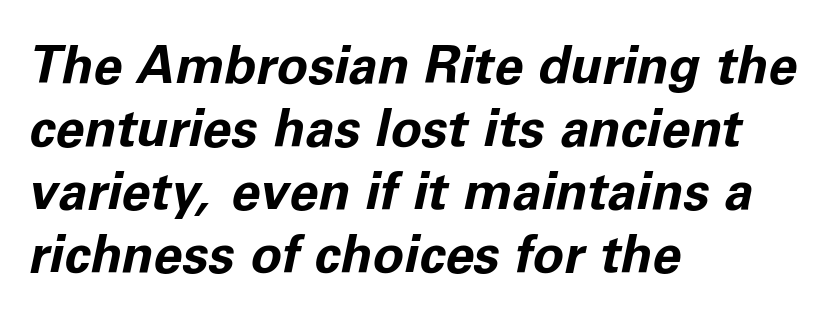
How are the letters spaced? Ordinarily, with no added tracking. The glyphs have the mass of a bold cut. Character widths vary here, with narrow letters taking less room than wide ones. Every row of glyphs begins at an identical x-position on the left.
